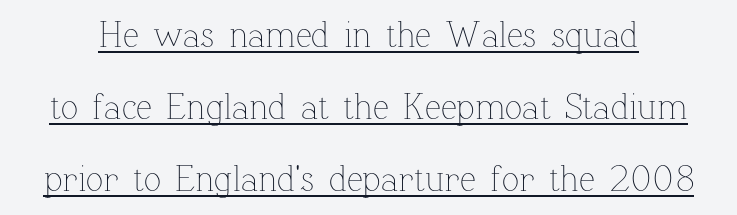
{"italic": "no", "bold": "no", "weight": "thin", "width": "normal", "stroke_contrast": "low", "x_height": "medium", "monospaced": "no", "underline": "yes", "line_spacing": "loose", "line_spacing_ratio": 2.0, "letter_spacing": "normal", "letter_spacing_em": 0.0, "glyph_px": 36}
